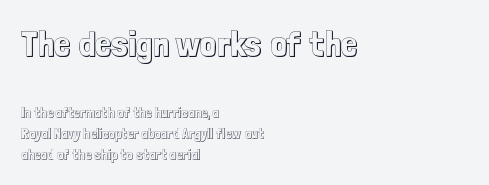
{"italic": "no", "width": "condensed", "x_height": "medium", "monospaced": "no", "underline": "no", "align": "left", "line_spacing": "normal", "line_spacing_ratio": 1.5, "letter_spacing": "normal", "letter_spacing_em": 0.0, "larger_block": "first", "size_ratio": 2.57, "glyph_px": 36}
